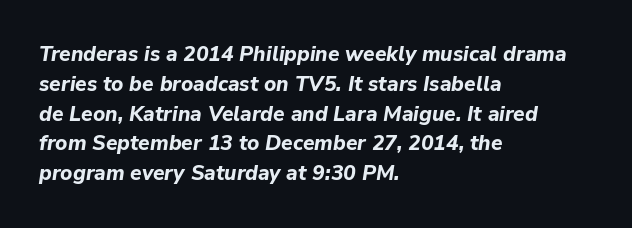
A typesetter would call this zero additional tracking. If you measured baseline to baseline, you'd find a middling distance. The specimen omits any rule beneath the text block's lines. The face used here has the dense, thick strokes of a bold. Typeset ragged right — the left edge is the straight one. In terms of posture, this sample is oblique.
